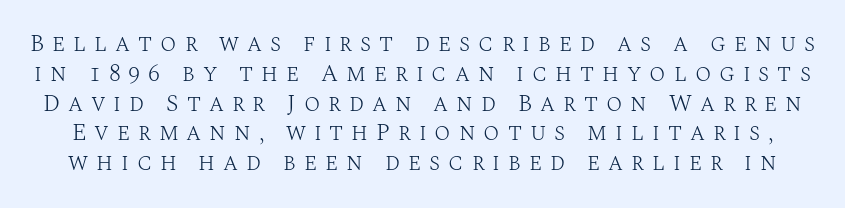
{"italic": "no", "bold": "no", "underline": "no", "line_spacing_ratio": 1.24, "letter_spacing": "wide", "letter_spacing_em": 0.33, "glyph_px": 24}
